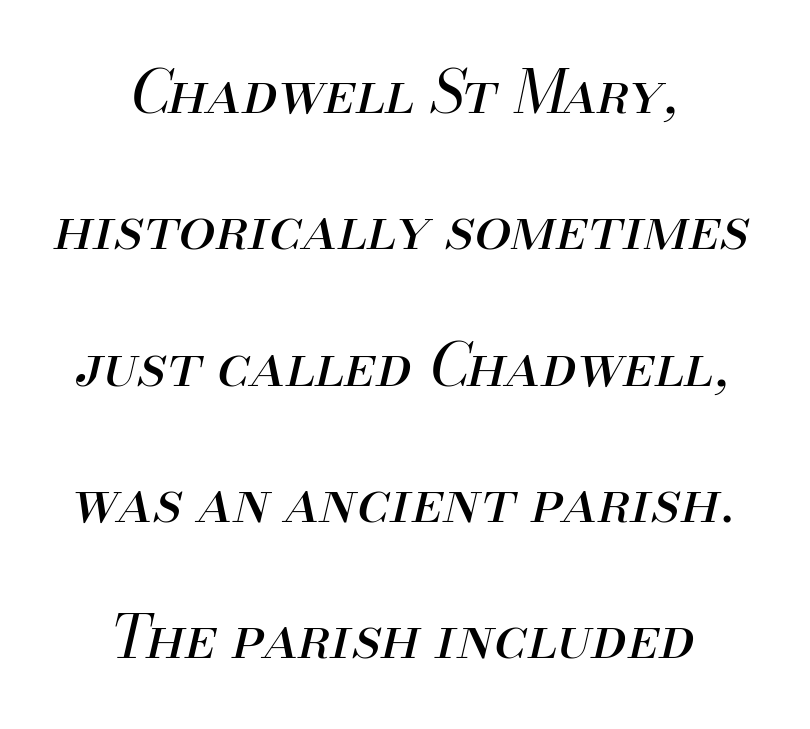
The designer dialed line spacing up above the default. The typography opts for an oblique posture over an upright one. Each stroke keeps to a modest, everyday thickness or less. The space directly below the letters is spotless. One-word summary of the alignment: center. Here the designer chose a conventional face with non-uniform glyph widths.
